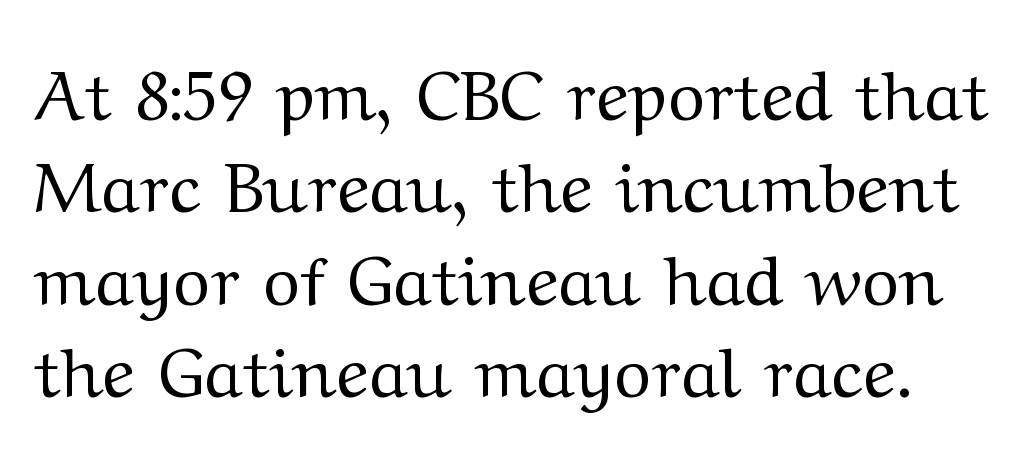
The image shows 70 px regular-weight, wide serif type, upright; set normal line spacing (1.32x), normal letter spacing, not underlined; medium stroke contrast and a medium x-height.
